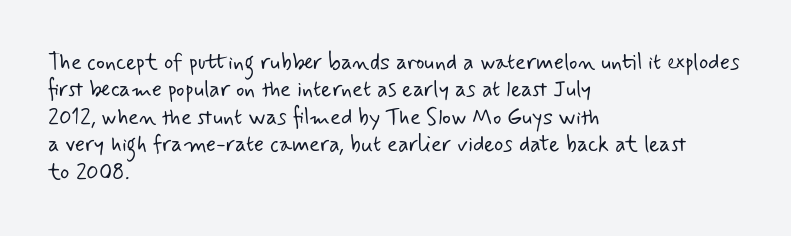
The image shows 22 px text type; set left-aligned, normal line spacing (1.25x), normal letter spacing, not underlined.
